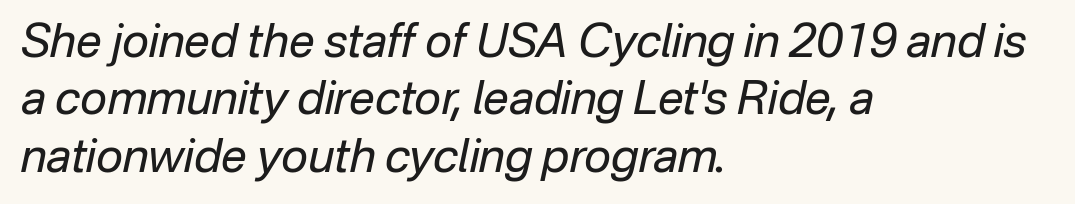
{"italic": "yes", "lean": "right", "slant_degrees": 12, "bold": "no", "weight": "regular", "width": "normal", "stroke_contrast": "low", "x_height": "medium", "monospaced": "no", "underline": "no", "align": "left", "line_spacing": "normal", "line_spacing_ratio": 1.25, "letter_spacing": "normal", "letter_spacing_em": 0.0, "glyph_px": 46}
